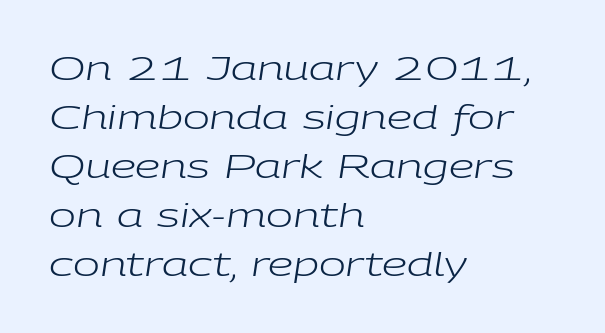
{"italic": "yes", "lean": "right", "slant_degrees": 9, "bold": "no", "weight": "regular", "width": "wide", "stroke_contrast": "low", "x_height": "medium", "monospaced": "no", "underline": "no", "align": "left", "line_spacing": "normal", "line_spacing_ratio": 1.53, "letter_spacing": "normal", "letter_spacing_em": 0.0, "glyph_px": 32}
